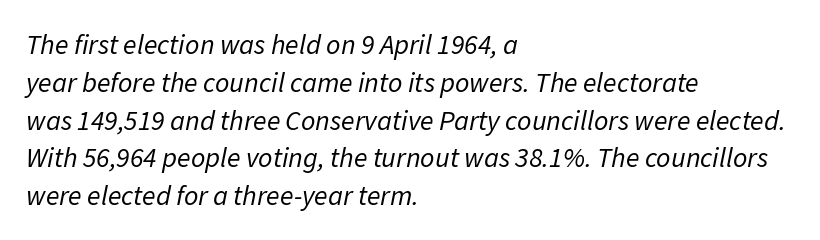
{"italic": "yes", "lean": "right", "slant_degrees": 11, "bold": "no", "weight": "regular", "width": "normal", "stroke_contrast": "low", "x_height": "medium", "monospaced": "no", "underline": "no", "align": "left", "line_spacing": "normal", "line_spacing_ratio": 1.35, "letter_spacing": "normal", "letter_spacing_em": 0.0, "glyph_px": 28}
